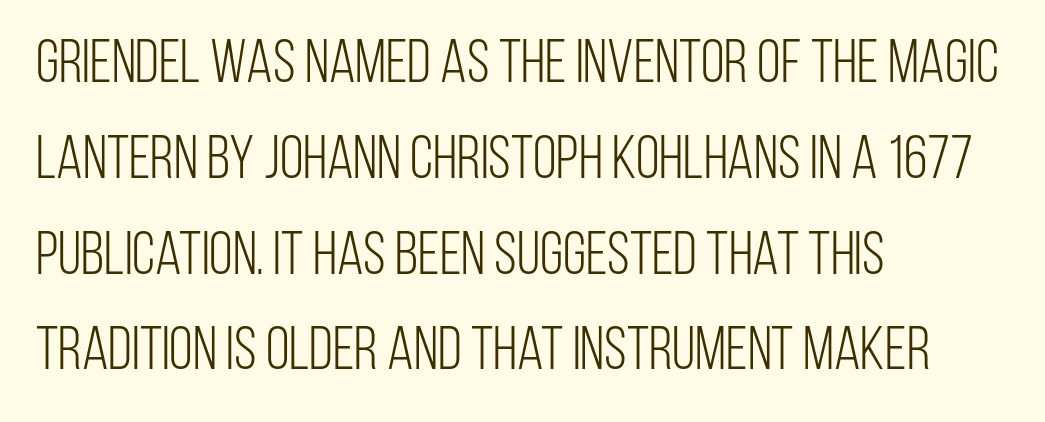
Q: Is the text bold? A: No.
Q: Is the text italic (slanted)? A: No, it is upright.
Q: Is the typeface a serif or a sans-serif typeface? A: Sans-serif.
Q: Is the text underlined? A: No.
Q: How is the paragraph aligned? A: Left-aligned.
Q: Is the spacing between letters normal or unusually wide? A: Normal.
Q: Is the spacing between lines tight, normal or loose? A: Normal.
Q: Width (condensed, normal, or wide)? A: Condensed.
Q: Stroke contrast? A: Low.
Q: x-height? A: Large.
Q: Monospaced? A: No.
